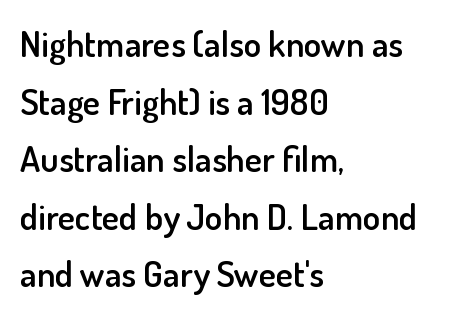
Q: Is the text bold? A: Semi-bold.
Q: Is the text italic (slanted)? A: No, it is upright.
Q: Is the typeface a serif or a sans-serif typeface? A: Sans-serif.
Q: Is the text underlined? A: No.
Q: How is the paragraph aligned? A: Left-aligned.
Q: Is the spacing between letters normal or unusually wide? A: Normal.
Q: Is the spacing between lines tight, normal or loose? A: Normal.
Q: Width (condensed, normal, or wide)? A: Normal.
Q: Stroke contrast? A: Low.
Q: x-height? A: Small.
Q: Monospaced? A: No.
